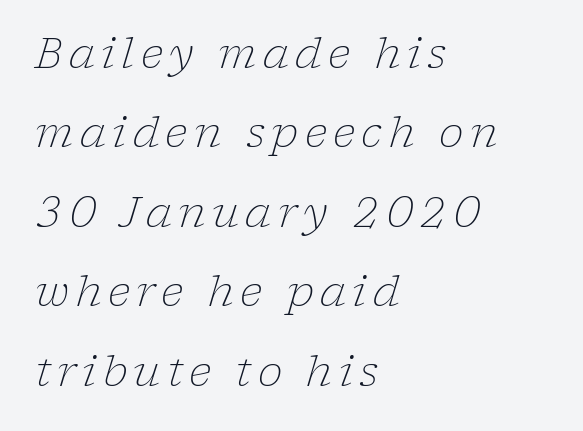
Any mark beneath the type? The region is blank. The passage shown is typeset with a serif family. Yep, that's italic — everything's leaning. Think of a printed novel: that variable character pitch is what you see here. Stem width sits at or under what a default text font uses.
